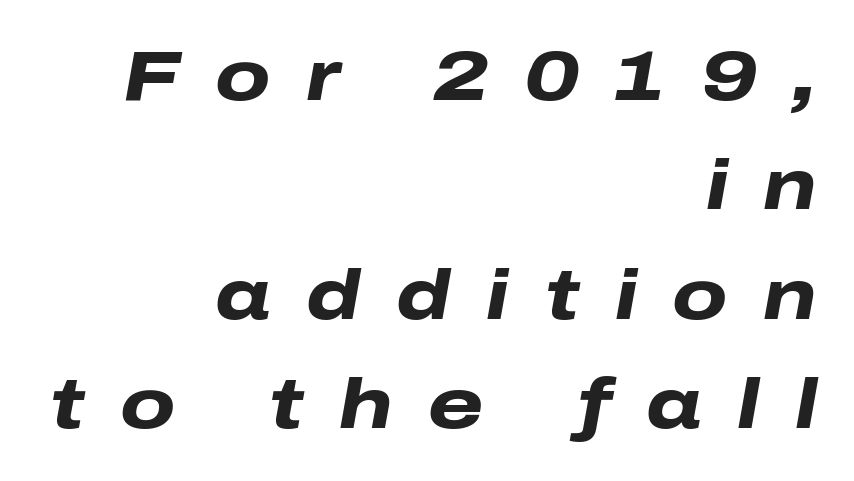
Q: Is the text bold? A: Yes.
Q: Is the text italic (slanted)? A: Yes, it leans right by about 10 degrees.
Q: Is the text underlined? A: No.
Q: How is the paragraph aligned? A: Right-aligned.
Q: Is the spacing between letters normal or unusually wide? A: Unusually wide.
Q: Is the spacing between lines tight, normal or loose? A: Normal.
Q: Width (condensed, normal, or wide)? A: Wide.
Q: Stroke contrast? A: Low.
Q: x-height? A: Medium.
Q: Monospaced? A: No.
